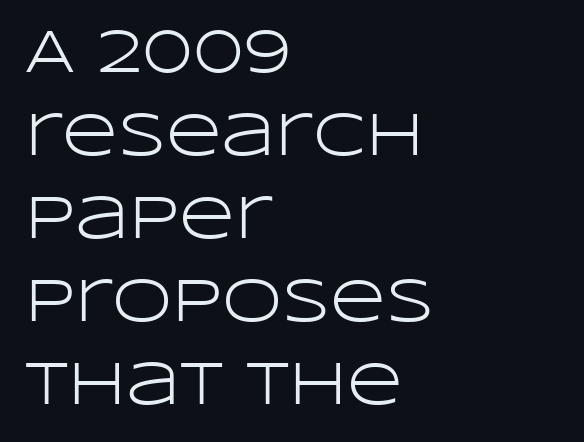
{"serif": "no", "italic": "no", "bold": "no", "weight": "light", "width": "wide", "stroke_contrast": "low", "x_height": "large", "monospaced": "no", "underline": "no", "align": "left", "line_spacing": "normal", "line_spacing_ratio": 1.36, "letter_spacing": "normal", "letter_spacing_em": 0.0, "glyph_px": 61}
